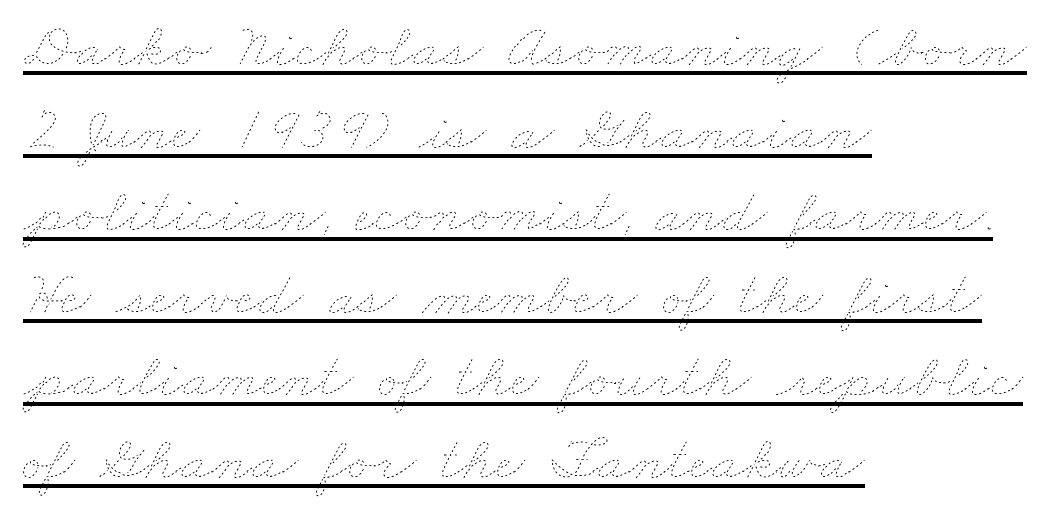
Q: Is the text bold? A: No.
Q: Is the text underlined? A: Yes.
Q: How is the paragraph aligned? A: Left-aligned.
Q: Is the spacing between letters normal or unusually wide? A: Normal.
Q: Is the spacing between lines tight, normal or loose? A: Normal.
Q: Width (condensed, normal, or wide)? A: Wide.
Q: Stroke contrast? A: Low.
Q: x-height? A: Small.
Q: Monospaced? A: No.
